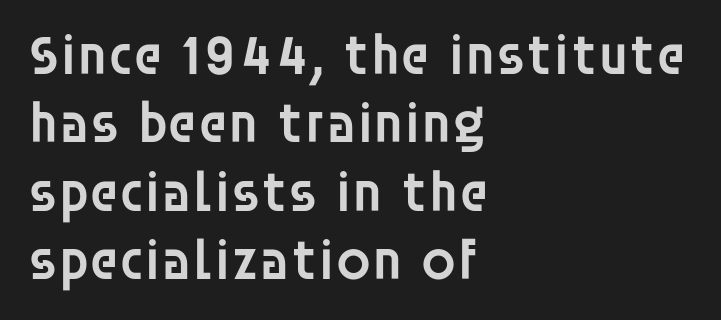
The image shows 57 px semibold sans-serif type, upright; set left-aligned, line spacing 1.2x, normal letter spacing, not underlined; low stroke contrast and a large x-height.
